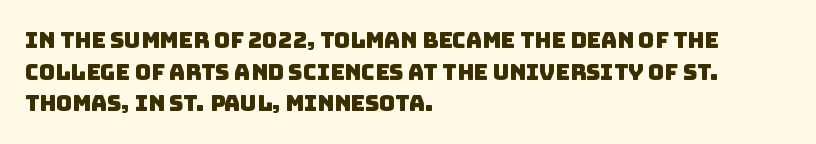
{"underline": "no", "align": "left", "line_spacing": "normal", "line_spacing_ratio": 1.44, "letter_spacing": "normal", "letter_spacing_em": 0.0, "glyph_px": 22}
